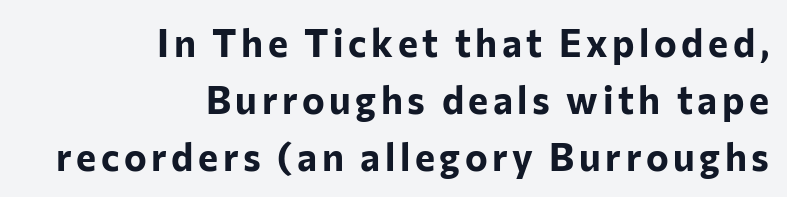
Normally led — the rows are evenly, conventionally spaced. Type style note: lacks serifs. In terms of weight, the rendering is a true, heavy bold. Underline: absent. You could not count columns in this text — the font is proportionally spaced.
